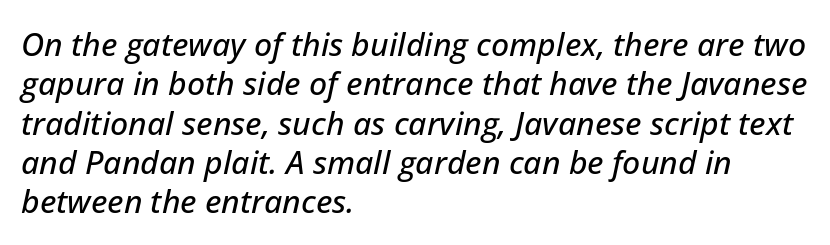
Q: Is the text italic (slanted)? A: Yes, it leans right by about 12 degrees.
Q: Is the text underlined? A: No.
Q: How is the paragraph aligned? A: Left-aligned.
Q: Is the spacing between letters normal or unusually wide? A: Normal.
Q: Width (condensed, normal, or wide)? A: Normal.
Q: Stroke contrast? A: Low.
Q: x-height? A: Medium.
Q: Monospaced? A: No.
